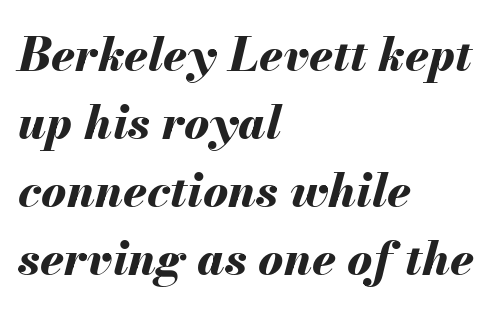
The image shows 47 px bold type, italic (leaning right); set left-aligned, normal line spacing (1.45x), normal letter spacing, not underlined; medium stroke contrast and a small x-height.
